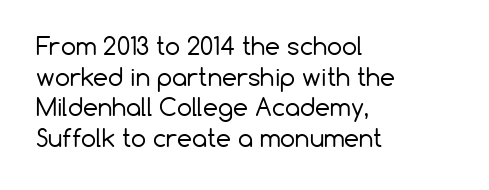
The image shows 24 px text type, upright; set left-aligned, normal line spacing (1.28x), normal letter spacing, not underlined.
